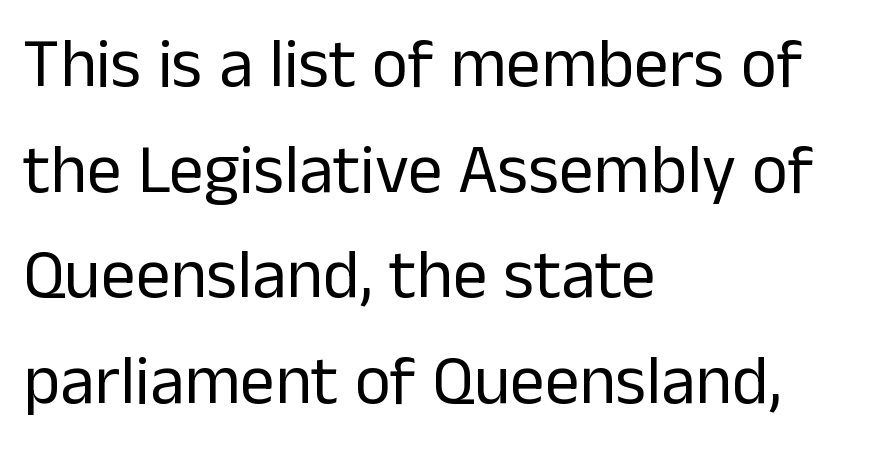
Is this a fixed-width face? No — the glyphs have proportional, varying widths. The gaps between neighbouring characters are ordinary and unremarkable. If you drew a line through each stem, it would be perfectly vertical. Counters stay open thanks to moderate or lighter strokes. Horizontally, the lines are justified to the leading edge only.
